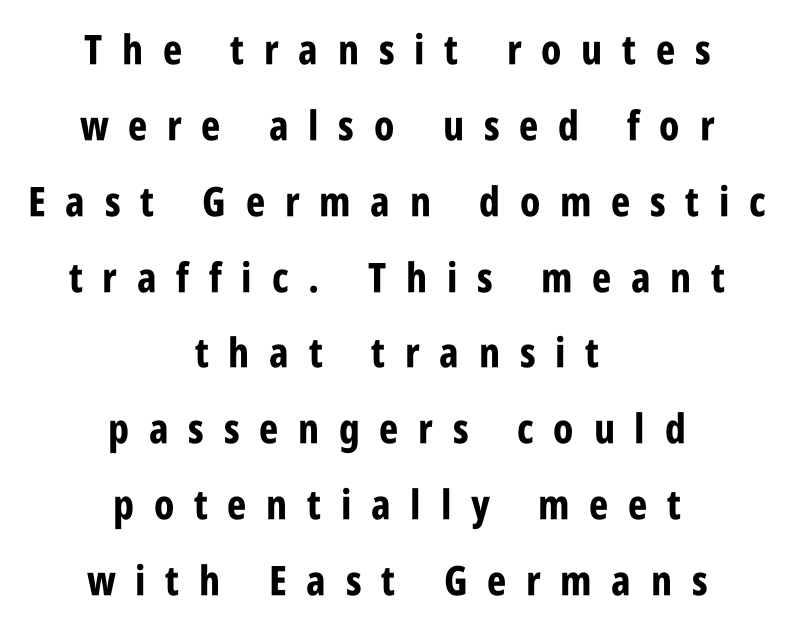
The image shows 41 px bold, condensed sans-serif type, upright; set centered, line spacing 1.85x, unusually wide letter spacing (+0.48 em), not underlined; low stroke contrast and a large x-height.
